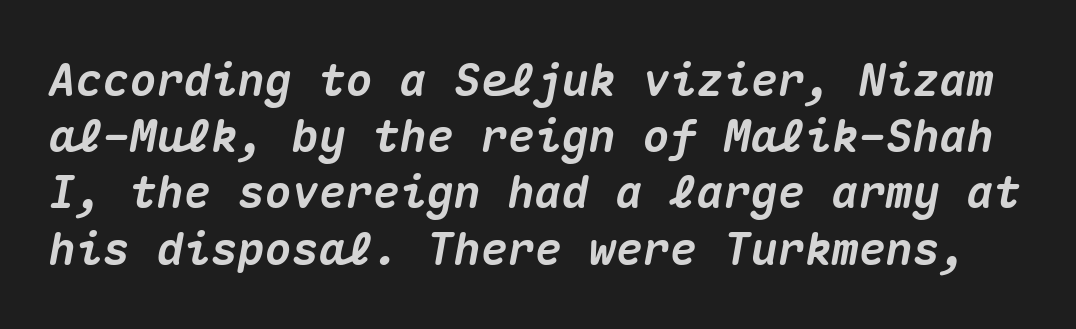
{"italic": "yes", "lean": "right", "slant_degrees": 10, "bold": "yes", "weight": "heavy", "width": "normal", "stroke_contrast": "medium", "x_height": "medium", "monospaced": "yes", "underline": "no", "line_spacing": "normal", "line_spacing_ratio": 1.25, "letter_spacing": "normal", "letter_spacing_em": 0.0, "glyph_px": 45}
